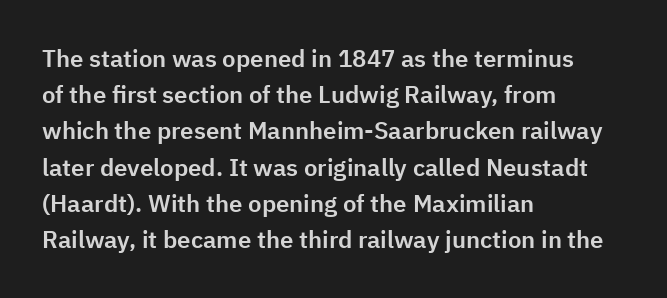
{"italic": "no", "underline": "no", "align": "left", "line_spacing": "normal", "line_spacing_ratio": 1.51, "letter_spacing": "normal", "letter_spacing_em": 0.0, "glyph_px": 24}
